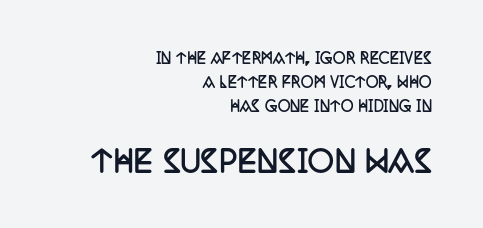
{"serif": "yes", "italic": "no", "bold": "yes", "weight": "semibold", "width": "condensed", "stroke_contrast": "low", "x_height": "large", "monospaced": "no", "underline": "no", "align": "right", "line_spacing_ratio": 1.73, "letter_spacing": "normal", "letter_spacing_em": 0.0, "larger_block": "second", "size_ratio": 2.07, "glyph_px": 29}
